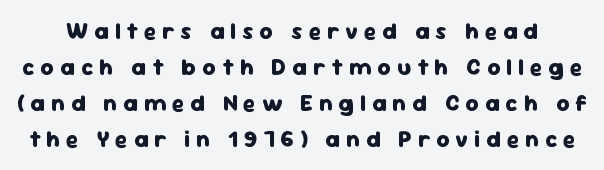
{"italic": "no", "bold": "yes", "underline": "no", "line_spacing": "normal", "line_spacing_ratio": 1.56, "letter_spacing": "wide", "letter_spacing_em": 0.26, "glyph_px": 23}
